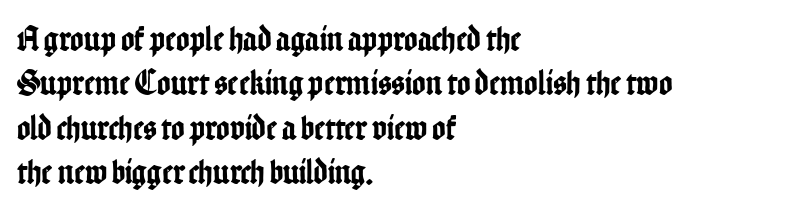
The image shows 36 px condensed sans-serif type, upright; set left-aligned, line spacing 1.23x, normal letter spacing, not underlined; low stroke contrast and a medium x-height.
